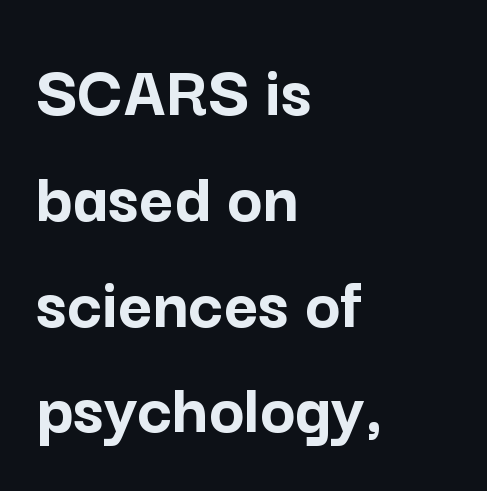
Nobody drew a line under any word here. Serif or sans? Sans — the stroke terminals are bare. The lettering stays uniformly vertical, giving the passage a roman look. Line spacing here is normal. A dark, heavy texture on the line: the type is bold. You could call the tracking neutral — neither tight nor loose.
